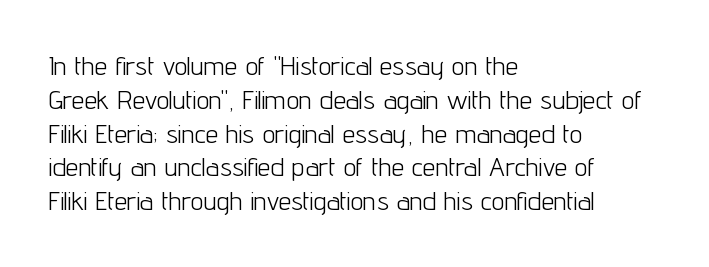
Q: Is the text bold? A: No.
Q: Is the text italic (slanted)? A: No, it is upright.
Q: Is the text underlined? A: No.
Q: How is the paragraph aligned? A: Left-aligned.
Q: Is the spacing between letters normal or unusually wide? A: Normal.
Q: Is the spacing between lines tight, normal or loose? A: Normal.
